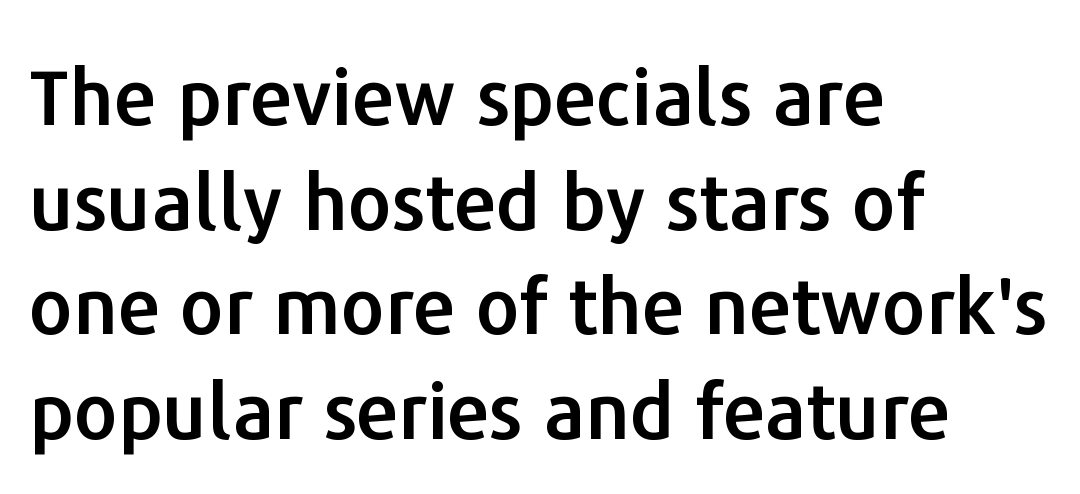
The image shows 77 px sans-serif type, upright; set left-aligned, normal line spacing (1.36x), normal letter spacing, not underlined; low stroke contrast and a medium x-height.
